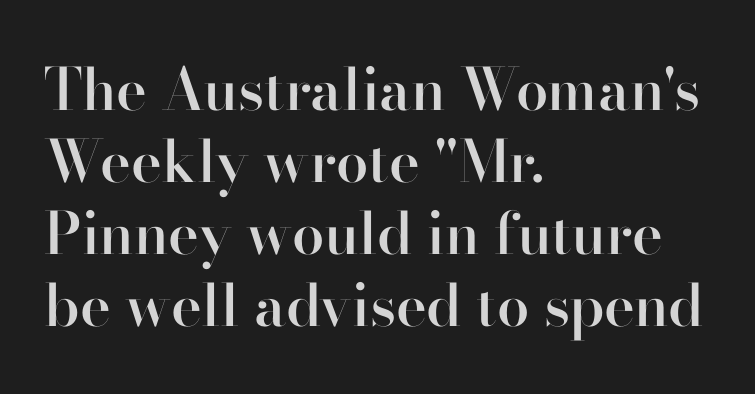
The image shows 58 px semibold serif type, upright; set left-aligned, line spacing 1.24x, normal letter spacing, not underlined; high stroke contrast and a small x-height.
